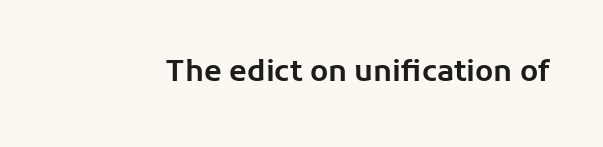
{"serif": "no", "italic": "no", "width": "normal", "stroke_contrast": "low", "x_height": "medium", "monospaced": "no", "underline": "no", "letter_spacing": "normal", "letter_spacing_em": 0.0, "glyph_px": 29}
